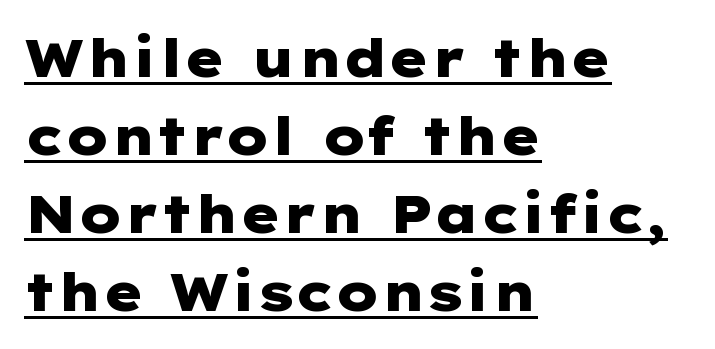
The strokes are fattened all the way to bold. Students, note that the glyphs here touch the page at normal intervals. Serif or sans? Sans — the stroke terminals are bare. Alignment: flush left.
